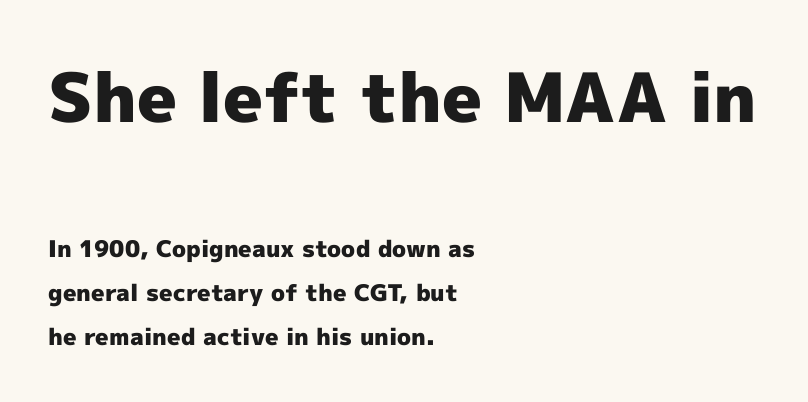
The image shows 68 px heavy sans-serif type, upright; set left-aligned, loose line spacing (1.91x), normal letter spacing, not underlined; the first (top) block is 2.96x larger; a medium x-height.
